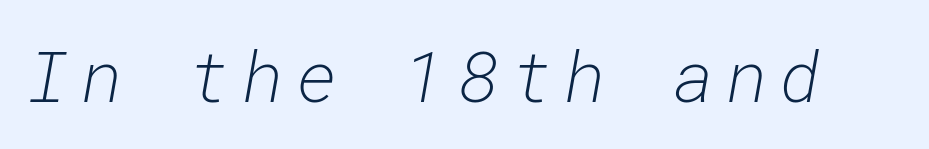
The text carries the slant typical of an italic or oblique font. The space beneath each line is pristine and unruled. Heft: none added — not bold. Think of a typewriter: that constant character pitch is what you see here.
